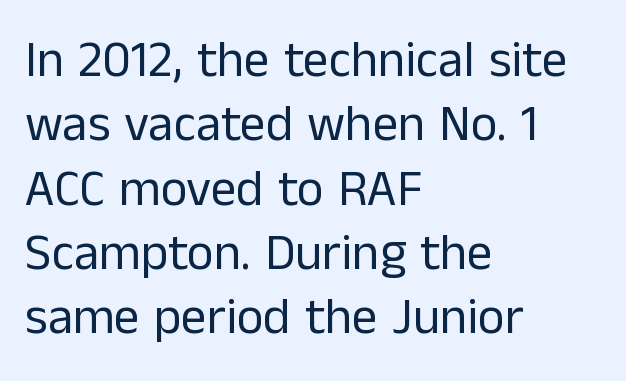
{"serif": "no", "italic": "no", "bold": "no", "weight": "regular", "width": "normal", "stroke_contrast": "low", "x_height": "medium", "monospaced": "no", "underline": "no", "align": "left", "line_spacing": "normal", "line_spacing_ratio": 1.26, "letter_spacing": "normal", "letter_spacing_em": 0.0, "glyph_px": 51}
